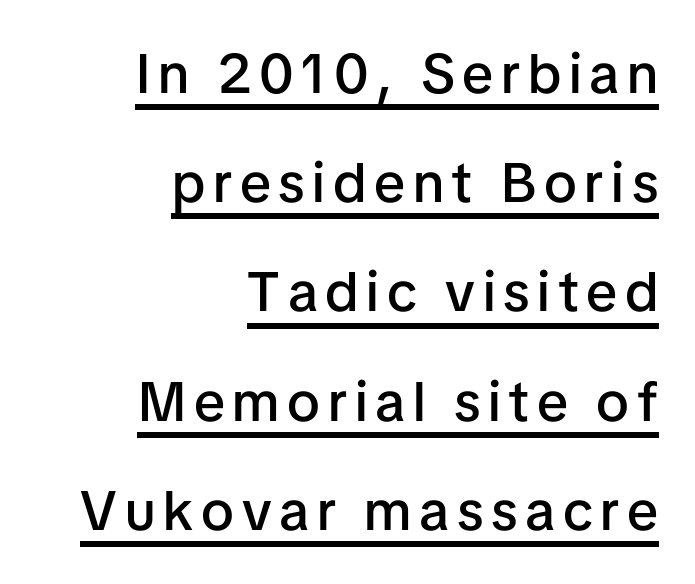
The typesetting leans somewhat heavy: a semibold. Here the designer chose a conventional face with non-uniform glyph widths. The passage shown is typeset with a sans-serif family. Does the copy run flush right? Yes — the right margin is perfectly even. Decoration check: the copy is underlined.
